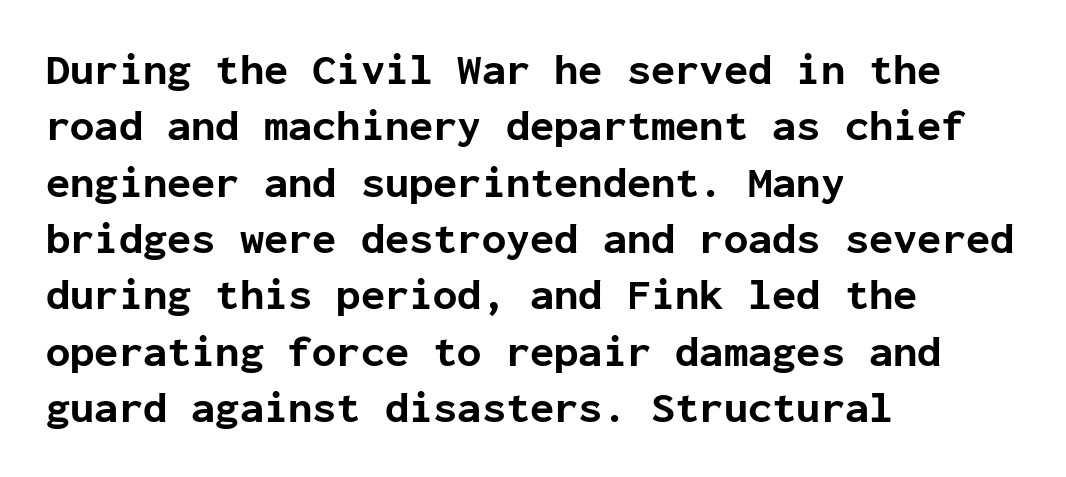
{"serif": "no", "italic": "no", "bold": "yes", "weight": "bold", "width": "normal", "stroke_contrast": "low", "x_height": "medium", "monospaced": "yes", "underline": "no", "align": "left", "line_spacing": "normal", "line_spacing_ratio": 1.28, "letter_spacing": "normal", "letter_spacing_em": 0.0, "glyph_px": 44}
